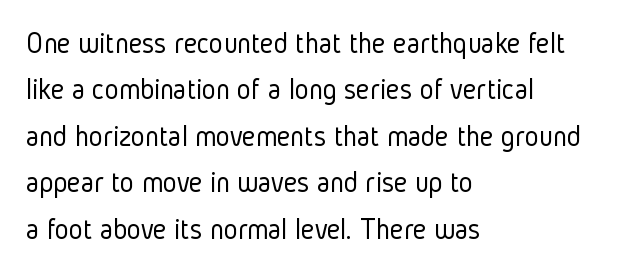
The face used here is proportionally spaced, like ordinary book or web type. What's the leading like? Ordinary, nothing unusual. This rendering employs a face without finishing strokes, i.e., a sans-serif. Italic? Not at all — the glyphs are vertical.
